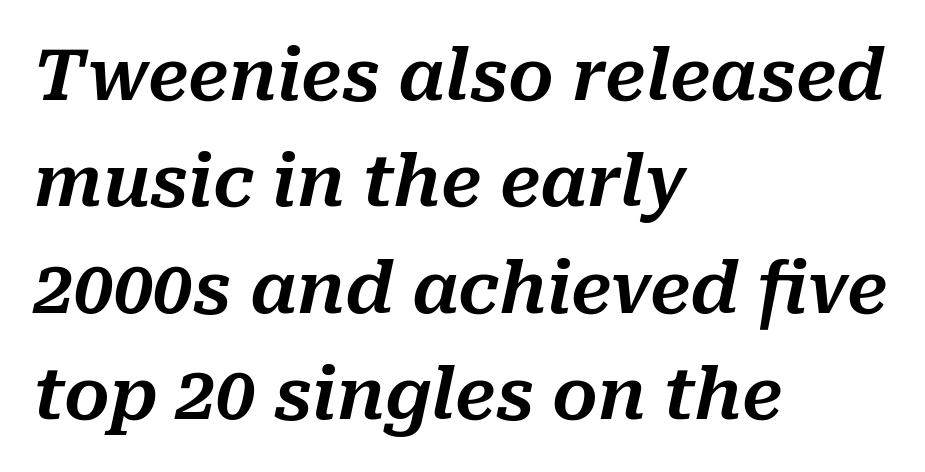
Q: Is the text italic (slanted)? A: Yes, it leans right by about 10 degrees.
Q: Is the text underlined? A: No.
Q: How is the paragraph aligned? A: Left-aligned.
Q: Is the spacing between letters normal or unusually wide? A: Normal.
Q: Is the spacing between lines tight, normal or loose? A: Normal.
Q: Width (condensed, normal, or wide)? A: Normal.
Q: Stroke contrast? A: Medium.
Q: x-height? A: Medium.
Q: Monospaced? A: No.
